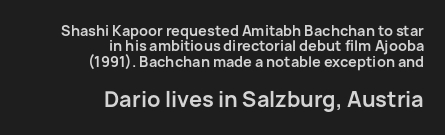
{"italic": "no", "bold": "yes", "underline": "no", "align": "right", "line_spacing": "tight", "line_spacing_ratio": 1.09, "letter_spacing": "normal", "letter_spacing_em": 0.0, "larger_block": "second", "size_ratio": 1.5, "glyph_px": 21}
